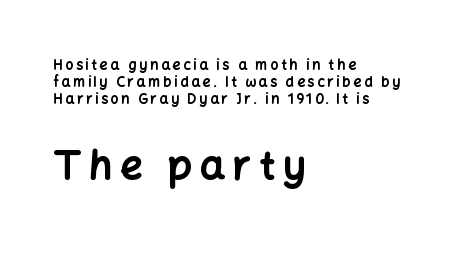
The image shows 40 px bold sans-serif type, upright; set left-aligned, line spacing 1.2x, not underlined; the second (bottom) block is 2.86x larger; low stroke contrast and a medium x-height.
